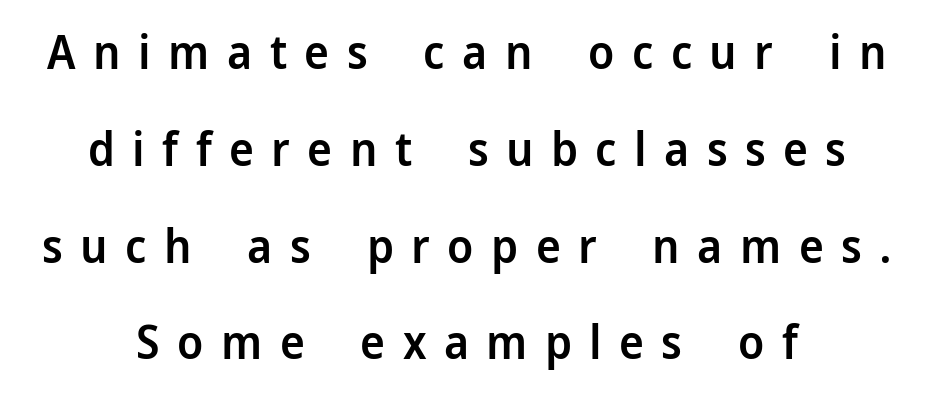
Q: Is the text bold? A: Semi-bold.
Q: Is the text italic (slanted)? A: No, it is upright.
Q: Is the typeface a serif or a sans-serif typeface? A: Sans-serif.
Q: Is the text underlined? A: No.
Q: How is the paragraph aligned? A: Centered.
Q: Is the spacing between letters normal or unusually wide? A: Unusually wide.
Q: Is the spacing between lines tight, normal or loose? A: Loose.
Q: Width (condensed, normal, or wide)? A: Normal.
Q: Stroke contrast? A: Low.
Q: x-height? A: Medium.
Q: Monospaced? A: No.
